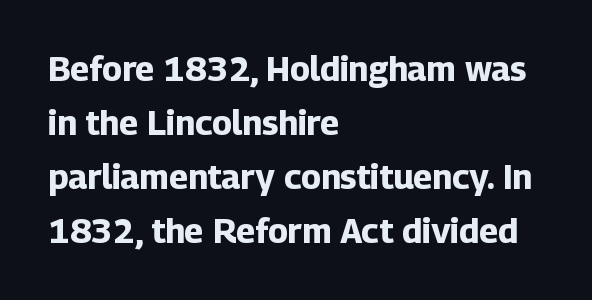
{"serif": "no", "italic": "no", "bold": "yes", "weight": "bold", "width": "normal", "stroke_contrast": "low", "x_height": "medium", "monospaced": "no", "underline": "no", "align": "left", "line_spacing": "normal", "line_spacing_ratio": 1.59, "letter_spacing": "normal", "letter_spacing_em": 0.0, "glyph_px": 34}
